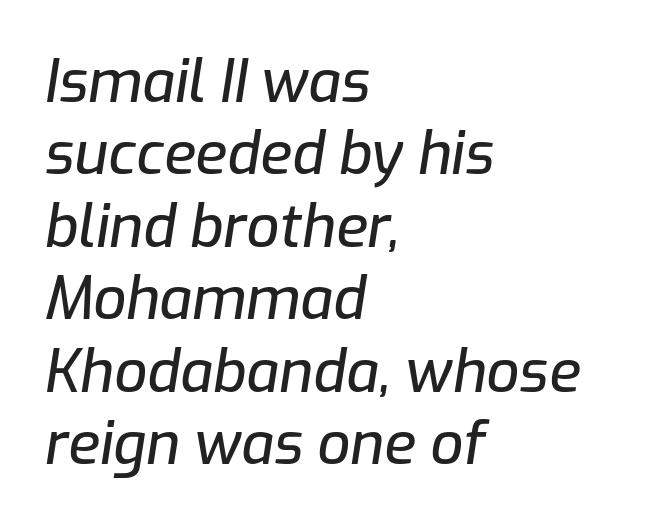
The image shows 58 px text type, italic (leaning right); set left-aligned, normal line spacing (1.25x), normal letter spacing, not underlined; low stroke contrast and a medium x-height.
